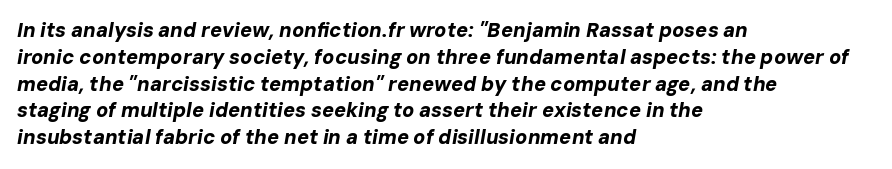
The image shows 20 px bold type, italic (leaning right); set left-aligned, normal line spacing (1.34x), normal letter spacing, not underlined.
